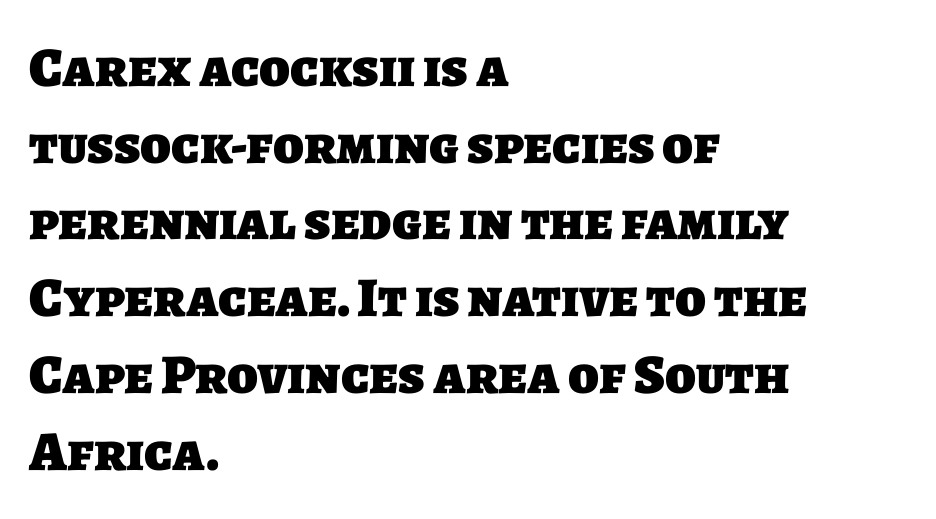
The image shows 56 px heavy sans-serif type; set left-aligned, normal line spacing (1.37x), normal letter spacing, not underlined; low stroke contrast and a large x-height.
